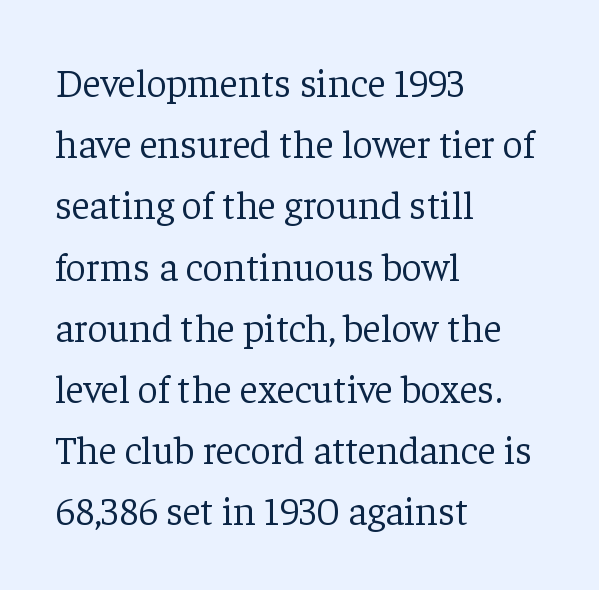
A quiet, ordinary-to-light weight characterises the typeface. The designer went with a serif here, giving each stem small feet. Is the letter spacing exaggerated? No — it looks like the ordinary default. The letters stand straight up with perfectly vertical stems. Proportional: the letters do not fall into vertical columns. One-word summary of the alignment: left.
